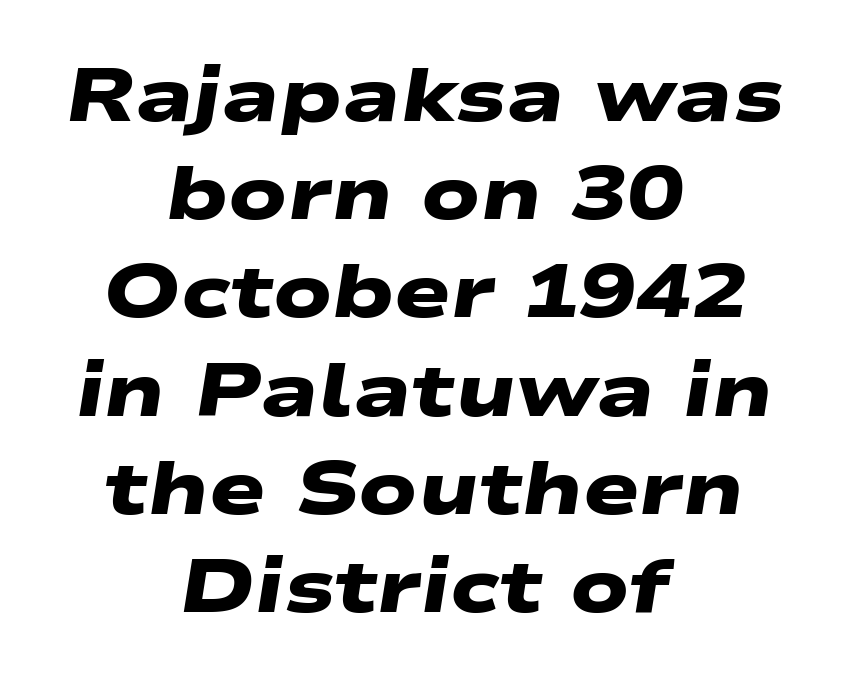
Q: Is the text bold? A: Yes.
Q: Is the typeface a serif or a sans-serif typeface? A: Sans-serif.
Q: Is the text underlined? A: No.
Q: How is the paragraph aligned? A: Centered.
Q: Is the spacing between letters normal or unusually wide? A: Normal.
Q: Is the spacing between lines tight, normal or loose? A: Normal.
Q: Width (condensed, normal, or wide)? A: Wide.
Q: Stroke contrast? A: Low.
Q: x-height? A: Medium.
Q: Monospaced? A: No.
